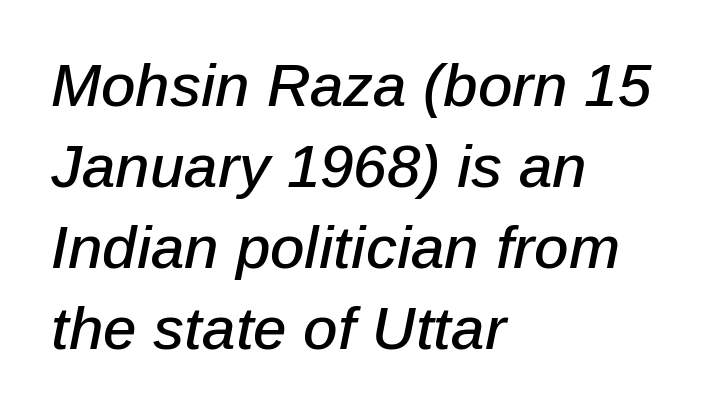
{"italic": "yes", "lean": "right", "slant_degrees": 12, "width": "normal", "stroke_contrast": "low", "x_height": "medium", "monospaced": "no", "underline": "no", "align": "left", "line_spacing": "normal", "line_spacing_ratio": 1.35, "letter_spacing": "normal", "letter_spacing_em": 0.0, "glyph_px": 60}
